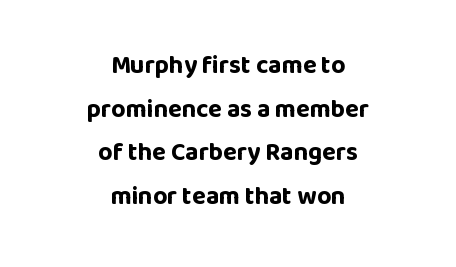
Teacher's note: observe the equal gaps on both sides — that is centered alignment. Quick note: underline off. Every character sits straight up, as roman type does. Between one letter and the next there's only the usual sliver of space.
